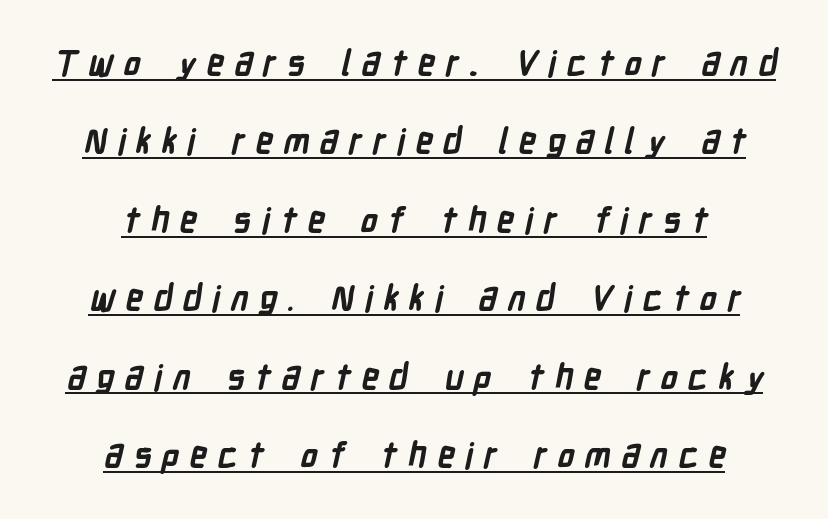
The lettering is marked with a stroke running underneath it. The whitespace from short lines is split evenly between both sides. The rendering uses a bold face; every stroke is thick and dark. A typesetter would call this leading open, well beyond the default. The glyphs in this specimen are sans serif. Spacing verdict: proportional, widths tailored to each character.
